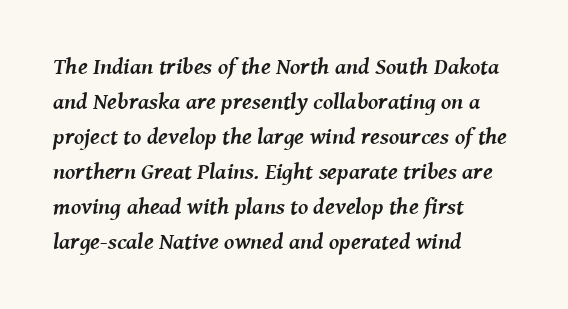
Reading down the block, your eye returns to a fixed left position each line. Descenders are the only things crossing below the line. Compared with typical body copy, the letter spacing here is the same. There's an unmistakable incline to the writing here. Set as a true bold cut, around the 700 mark. A typesetter would call this leading conventional body-copy spacing.
